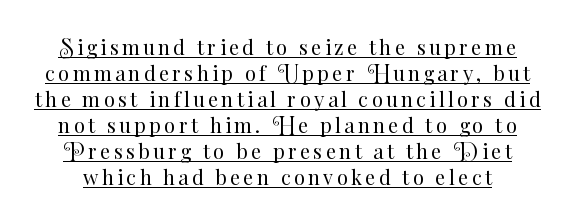
Q: Is the text bold? A: No.
Q: Is the text italic (slanted)? A: No, it is upright.
Q: Is the text underlined? A: Yes.
Q: Is the spacing between lines tight, normal or loose? A: Normal.
